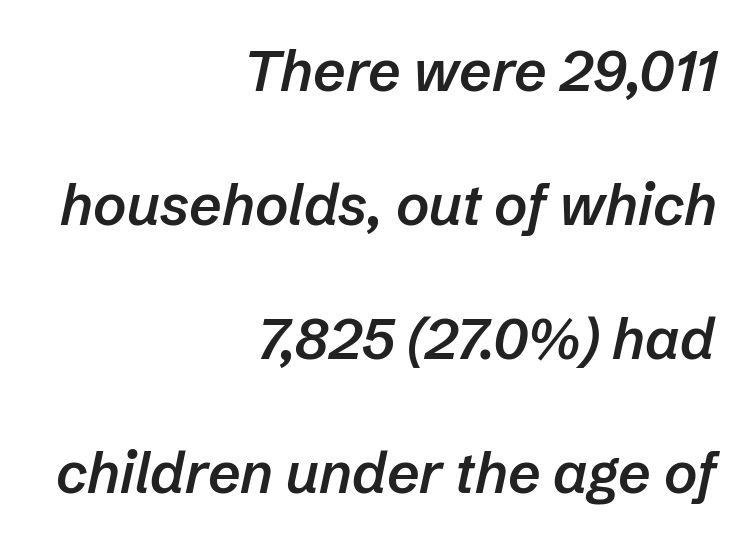
The horizontal fit of the characters is conventional and even. The specimen reads as italic at a glance. The area under the type is left untouched. Visually the block forms a straight wall on the right and a jagged coastline on the left. You could not count columns in this text — the font is proportionally spaced. Slightly chunky letters — semibold, I'd say, not full bold.
